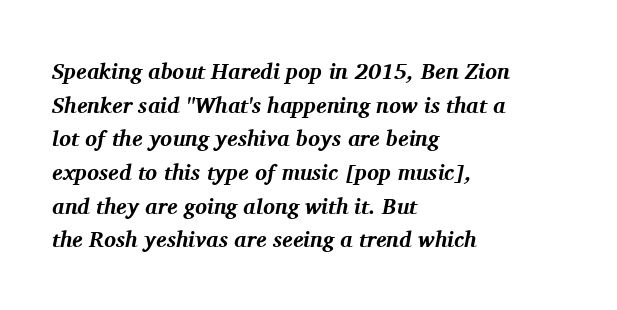
This sample uses an oblique cut, with every glyph tilted off the vertical. The rendering uses a moderate line-height, typical for paragraphs. You'd pick this weight for a headline — it's a proper bold. Horizontal alignment here is leftward, the default for most running prose. The face used here is rendered with its standard letterfit. The specimen omits any rule beneath the text block's lines.
